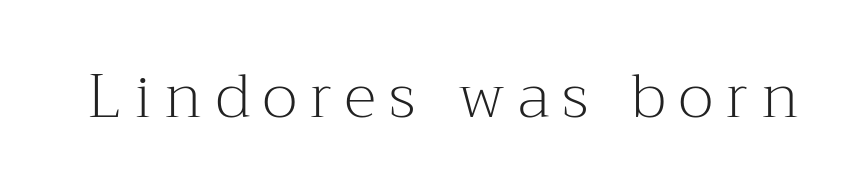
Q: Is the text bold? A: No.
Q: Is the text italic (slanted)? A: No, it is upright.
Q: Is the typeface a serif or a sans-serif typeface? A: Serif.
Q: Is the text underlined? A: No.
Q: Is the spacing between letters normal or unusually wide? A: Unusually wide.
Q: Width (condensed, normal, or wide)? A: Normal.
Q: Stroke contrast? A: Medium.
Q: x-height? A: Medium.
Q: Monospaced? A: No.
